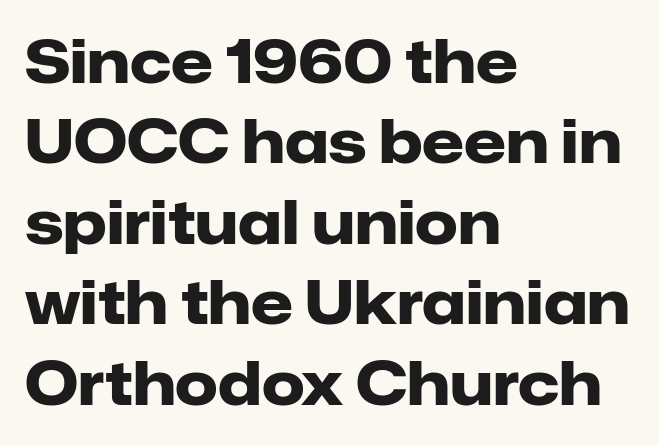
The image shows 60 px heavy sans-serif type, upright; set left-aligned, normal line spacing (1.34x), normal letter spacing, not underlined; low stroke contrast and a medium x-height.
